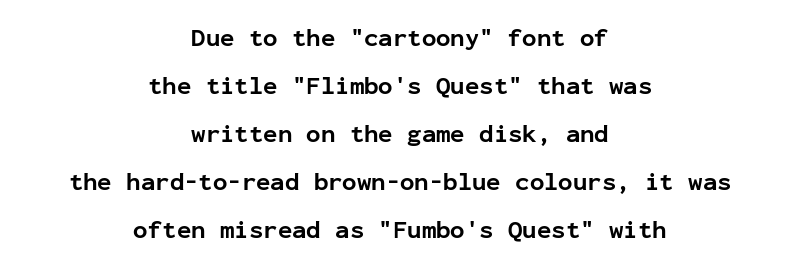
How would I describe the line gaps? Wide and relaxed. Where is the straight margin? There isn't one; the lines are centered. You can tell it's not italic because the verticals are truly vertical. You'd pick this weight for a headline — it's a proper bold.
